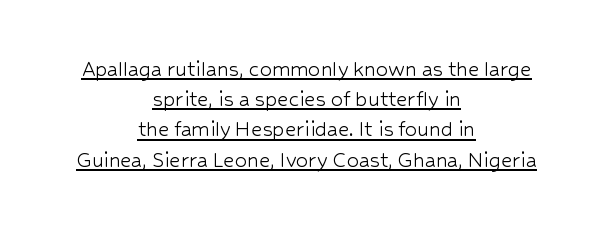
Q: Is the text bold? A: No.
Q: Is the text italic (slanted)? A: No, it is upright.
Q: Is the text underlined? A: Yes.
Q: How is the paragraph aligned? A: Centered.
Q: Is the spacing between letters normal or unusually wide? A: Normal.
Q: Is the spacing between lines tight, normal or loose? A: Normal.
